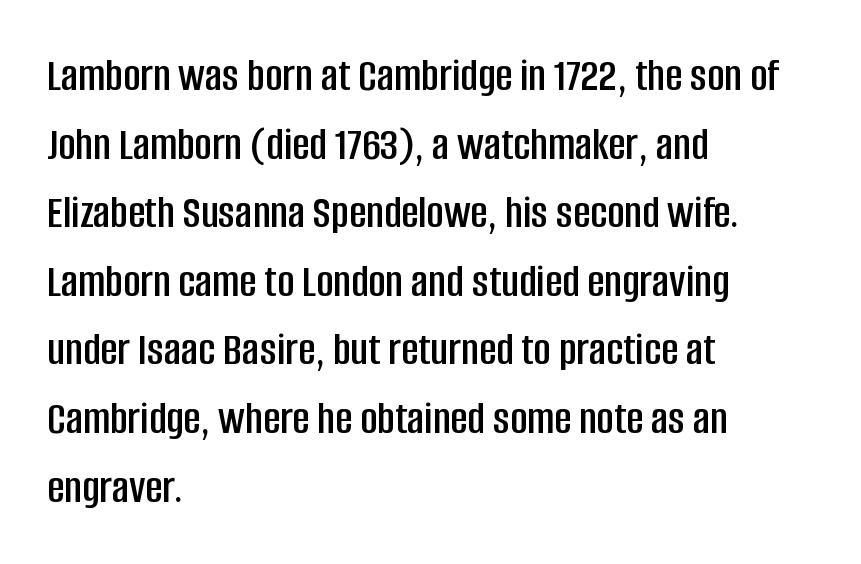
You can tell from the bare stems that sans-serif type was used. A normal amount of white space separates one row of letters from the next. The paragraph has a hard left edge and a soft right edge. Check under the words: just untouched page. The face used here is proportionally spaced, like ordinary book or web type. Italic? Not at all — the glyphs are vertical.
